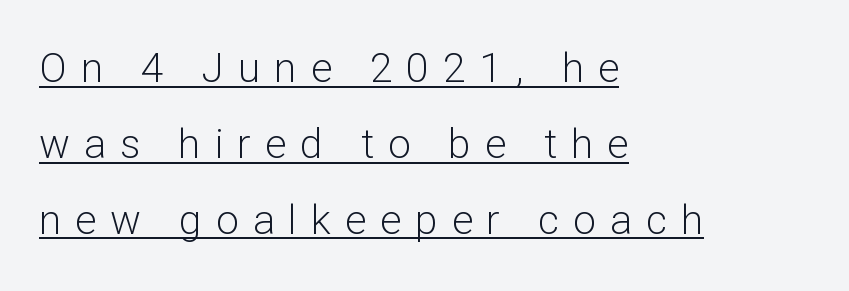
{"serif": "no", "italic": "no", "bold": "no", "weight": "light", "width": "normal", "stroke_contrast": "low", "x_height": "medium", "monospaced": "no", "underline": "yes", "align": "left", "line_spacing_ratio": 1.85, "letter_spacing": "wide", "letter_spacing_em": 0.34, "glyph_px": 41}
